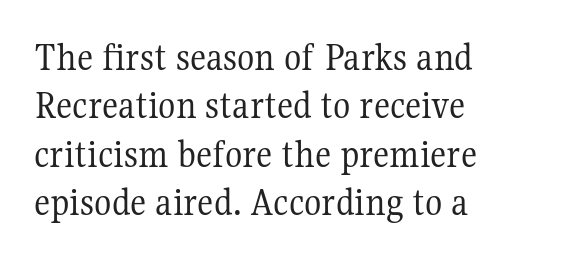
{"serif": "yes", "italic": "no", "bold": "no", "weight": "regular", "width": "normal", "stroke_contrast": "medium", "x_height": "medium", "monospaced": "no", "underline": "no", "align": "left", "line_spacing_ratio": 1.21, "letter_spacing": "normal", "letter_spacing_em": 0.0, "glyph_px": 40}
